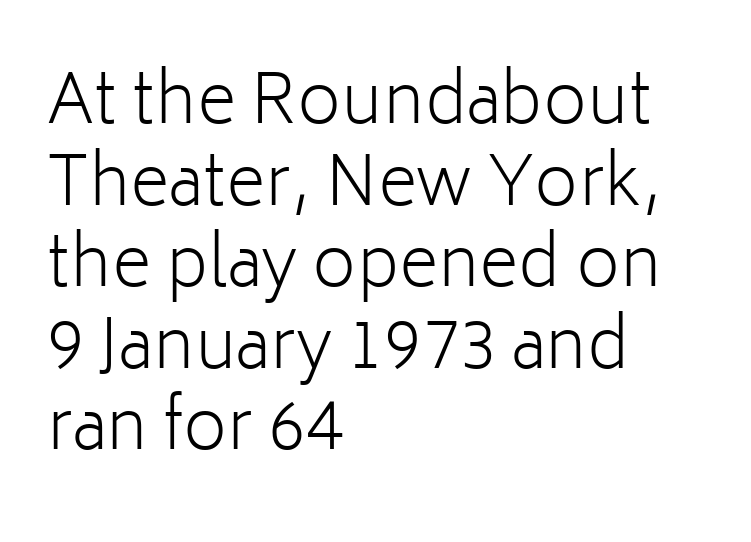
{"serif": "no", "italic": "no", "bold": "no", "weight": "light", "width": "normal", "stroke_contrast": "low", "x_height": "medium", "monospaced": "no", "underline": "no", "align": "left", "line_spacing_ratio": 1.2, "letter_spacing": "normal", "letter_spacing_em": 0.0, "glyph_px": 68}
